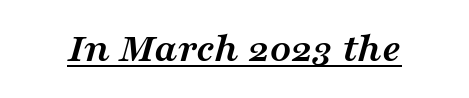
Q: Is the text bold? A: Yes.
Q: Is the text italic (slanted)? A: Yes, it leans right by about 16 degrees.
Q: Is the typeface a serif or a sans-serif typeface? A: Serif.
Q: Is the text underlined? A: Yes.
Q: Is the spacing between letters normal or unusually wide? A: Normal.
Q: Width (condensed, normal, or wide)? A: Wide.
Q: Stroke contrast? A: Medium.
Q: x-height? A: Medium.
Q: Monospaced? A: No.
